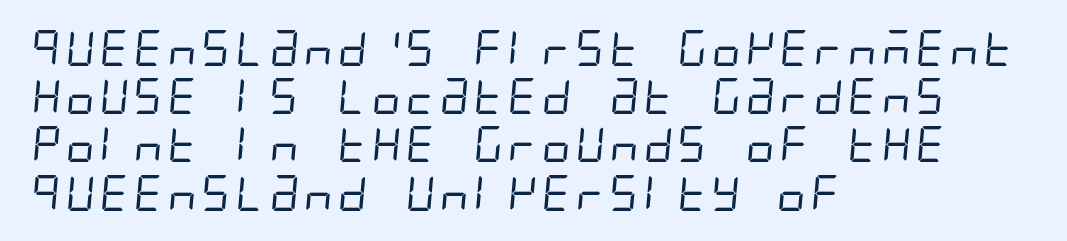
Q: Is the text bold? A: No.
Q: Is the typeface a serif or a sans-serif typeface? A: Sans-serif.
Q: Is the text underlined? A: No.
Q: How is the paragraph aligned? A: Left-aligned.
Q: Is the spacing between letters normal or unusually wide? A: Normal.
Q: Is the spacing between lines tight, normal or loose? A: Normal.
Q: Width (condensed, normal, or wide)? A: Condensed.
Q: Stroke contrast? A: Low.
Q: x-height? A: Large.
